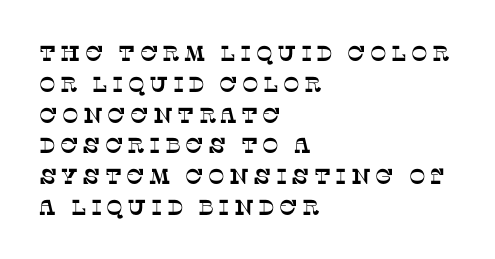
Regular leading. The baseline area is clear. The text block is weighted toward the left margin, trailing off unevenly rightward.
